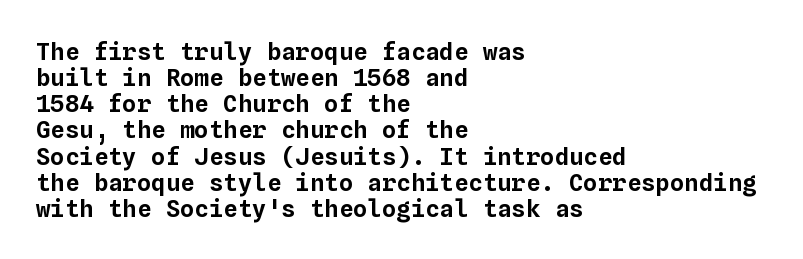
Tracking here is standard; glyphs follow each other at the usual distance. The paragraph shown leans on its left margin. Very little white space separates one row of letters from the next. No word sits above an underline. Every character sits straight up, as roman type does.
